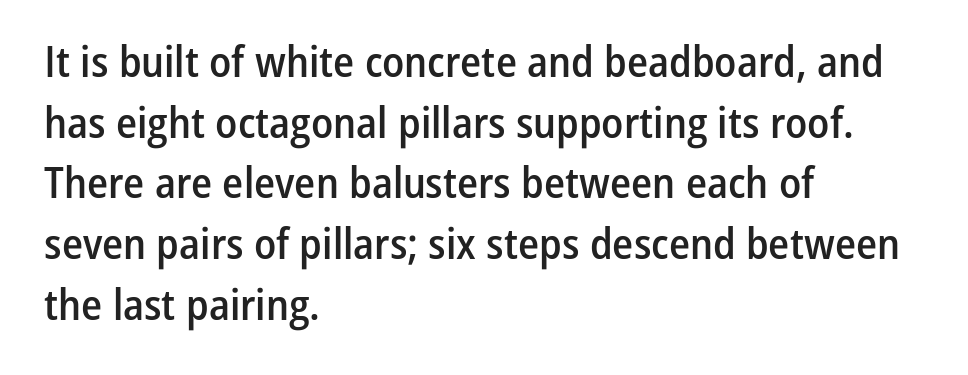
Q: Is the text bold? A: Semi-bold.
Q: Is the text italic (slanted)? A: No, it is upright.
Q: Is the typeface a serif or a sans-serif typeface? A: Sans-serif.
Q: Is the text underlined? A: No.
Q: How is the paragraph aligned? A: Left-aligned.
Q: Is the spacing between letters normal or unusually wide? A: Normal.
Q: Is the spacing between lines tight, normal or loose? A: Normal.
Q: Width (condensed, normal, or wide)? A: Condensed.
Q: Stroke contrast? A: Low.
Q: x-height? A: Medium.
Q: Monospaced? A: No.
